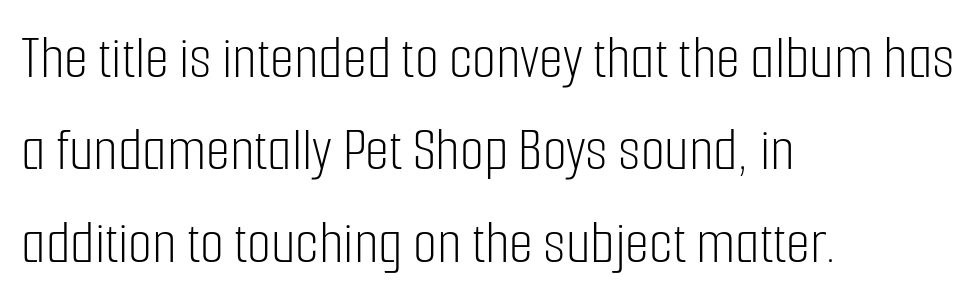
Q: Is the text bold? A: No.
Q: Is the text italic (slanted)? A: No, it is upright.
Q: Is the typeface a serif or a sans-serif typeface? A: Sans-serif.
Q: Is the text underlined? A: No.
Q: How is the paragraph aligned? A: Left-aligned.
Q: Is the spacing between letters normal or unusually wide? A: Normal.
Q: Is the spacing between lines tight, normal or loose? A: Normal.
Q: Width (condensed, normal, or wide)? A: Condensed.
Q: Stroke contrast? A: Low.
Q: x-height? A: Medium.
Q: Monospaced? A: No.
